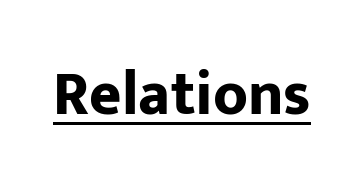
{"serif": "no", "italic": "no", "bold": "yes", "weight": "bold", "width": "normal", "stroke_contrast": "low", "x_height": "medium", "monospaced": "no", "underline": "yes", "letter_spacing": "normal", "letter_spacing_em": 0.0, "glyph_px": 62}
